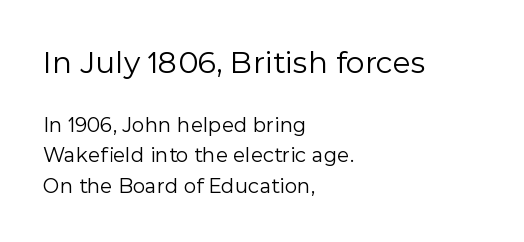
{"serif": "no", "italic": "no", "bold": "no", "weight": "regular", "width": "normal", "x_height": "medium", "monospaced": "no", "underline": "no", "align": "left", "line_spacing": "normal", "line_spacing_ratio": 1.51, "letter_spacing": "normal", "letter_spacing_em": 0.0, "larger_block": "first", "size_ratio": 1.5, "glyph_px": 30}
